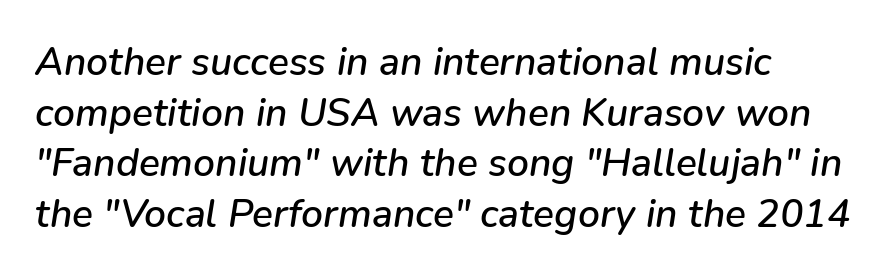
{"italic": "yes", "lean": "right", "slant_degrees": 9, "width": "normal", "stroke_contrast": "low", "x_height": "medium", "monospaced": "no", "underline": "no", "align": "left", "line_spacing": "normal", "line_spacing_ratio": 1.3, "letter_spacing": "normal", "letter_spacing_em": 0.0, "glyph_px": 39}
